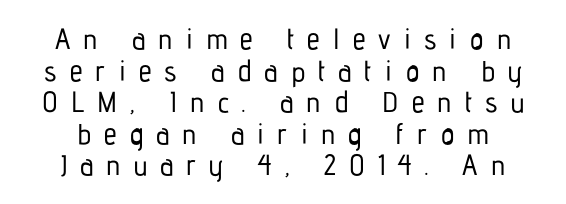
The image shows 29 px condensed sans-serif type, upright; set centered, tight line spacing (1.09x), unusually wide letter spacing (+0.45 em), not underlined; low stroke contrast and a medium x-height.
